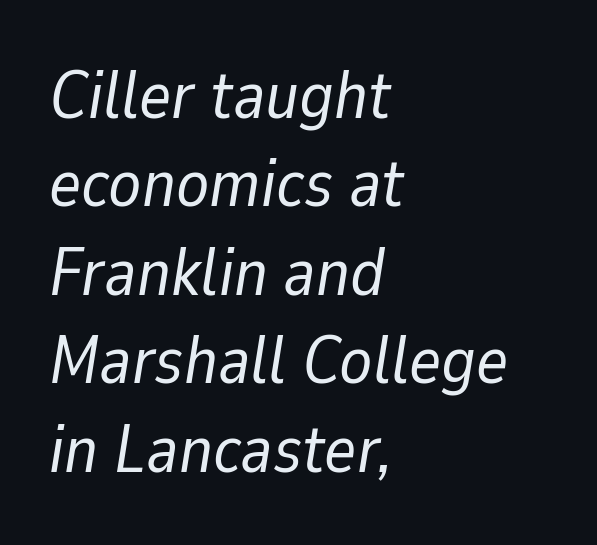
Q: Is the text bold? A: No.
Q: Is the text italic (slanted)? A: Yes, it leans right by about 9 degrees.
Q: Is the text underlined? A: No.
Q: How is the paragraph aligned? A: Left-aligned.
Q: Is the spacing between letters normal or unusually wide? A: Normal.
Q: Is the spacing between lines tight, normal or loose? A: Normal.
Q: Width (condensed, normal, or wide)? A: Normal.
Q: Stroke contrast? A: Low.
Q: x-height? A: Medium.
Q: Monospaced? A: No.
